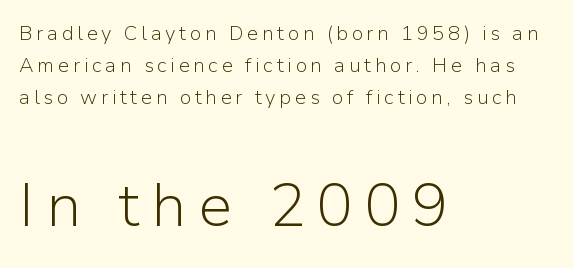
The image shows 61 px light sans-serif type, upright; set left-aligned, normal line spacing (1.61x), not underlined; the second (bottom) block is 3.05x larger; low stroke contrast and a medium x-height.
